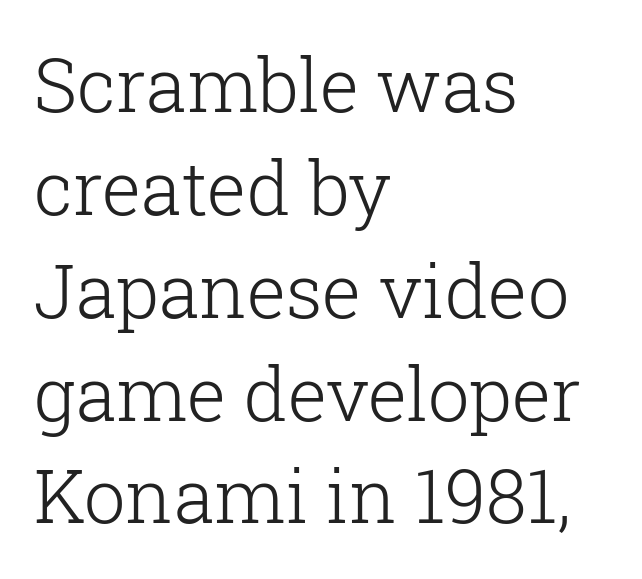
The image shows 74 px light serif type, upright; set left-aligned, normal line spacing (1.39x), normal letter spacing, not underlined; low stroke contrast and a medium x-height.
